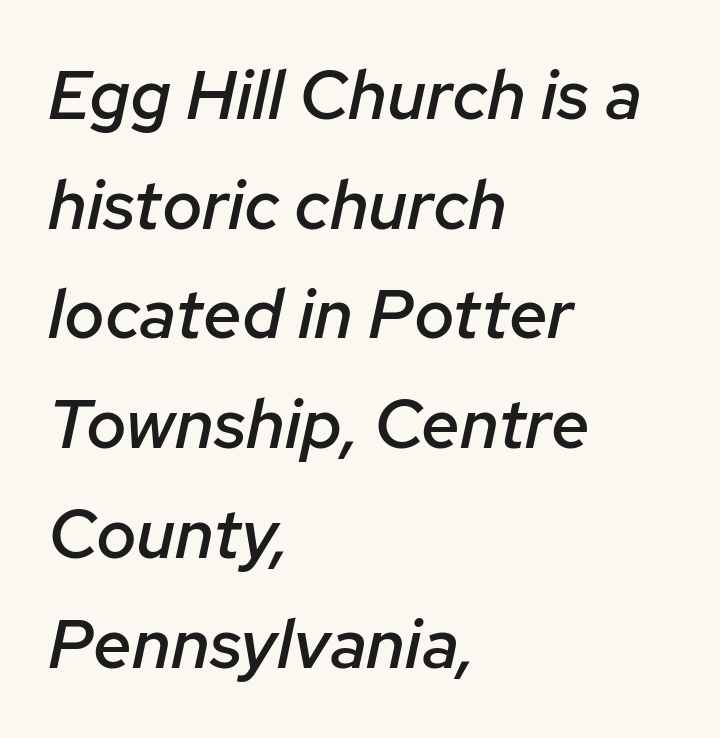
{"italic": "yes", "lean": "right", "slant_degrees": 12, "bold": "semi", "weight": "semibold", "width": "normal", "stroke_contrast": "low", "x_height": "medium", "monospaced": "no", "underline": "no", "align": "left", "line_spacing": "normal", "line_spacing_ratio": 1.59, "letter_spacing": "normal", "letter_spacing_em": 0.0, "glyph_px": 69}
